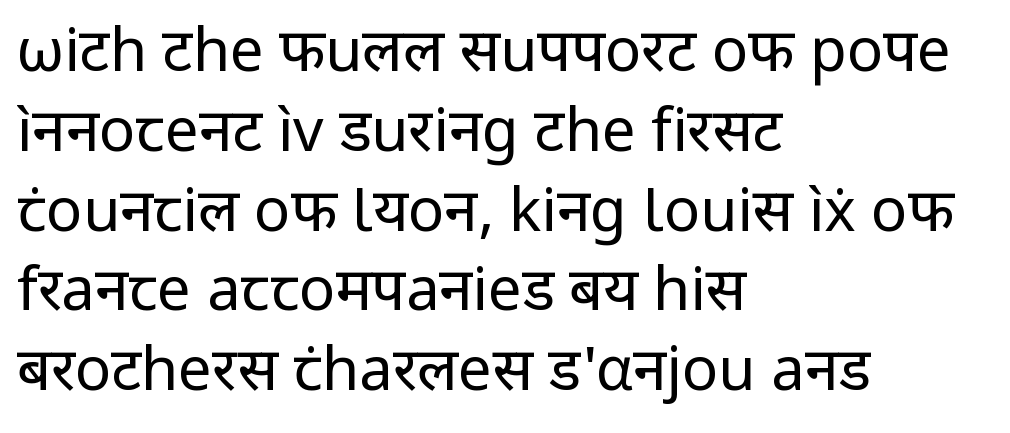
Q: Is the text bold? A: No.
Q: Is the text italic (slanted)? A: No, it is upright.
Q: Is the typeface a serif or a sans-serif typeface? A: Sans-serif.
Q: Is the text underlined? A: No.
Q: How is the paragraph aligned? A: Left-aligned.
Q: Is the spacing between letters normal or unusually wide? A: Normal.
Q: Is the spacing between lines tight, normal or loose? A: Normal.
Q: Width (condensed, normal, or wide)? A: Normal.
Q: Stroke contrast? A: Low.
Q: x-height? A: Medium.
Q: Monospaced? A: No.
